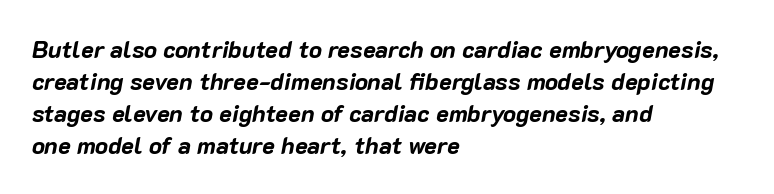
Slant detected: the letters are inclined. Just letters on the line, the space beneath them empty. A typesetter would call this zero additional tracking. As a designer I'd log this as weight 700, bold. Line spacing here is normal. This rendering uses left alignment, leaving the right contour irregular.
